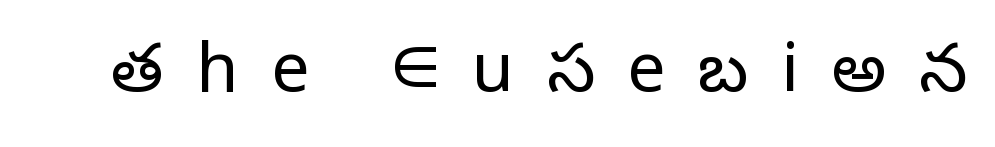
Unlike a traditional serif, this face leaves its strokes unadorned. The specimen omits any rule beneath the text block's lines. A typesetter would call this proportional, since set widths differ per character. Stems and bowls with no extra thickness — not bold.
